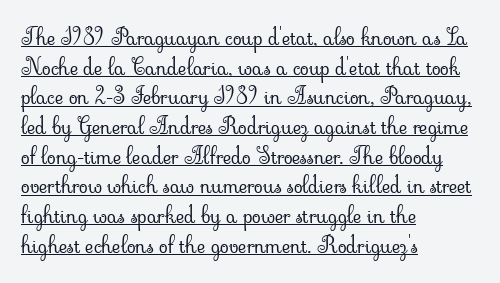
The image shows 23 px text type, upright; set left-aligned, normal line spacing (1.29x), normal letter spacing, underlined.
